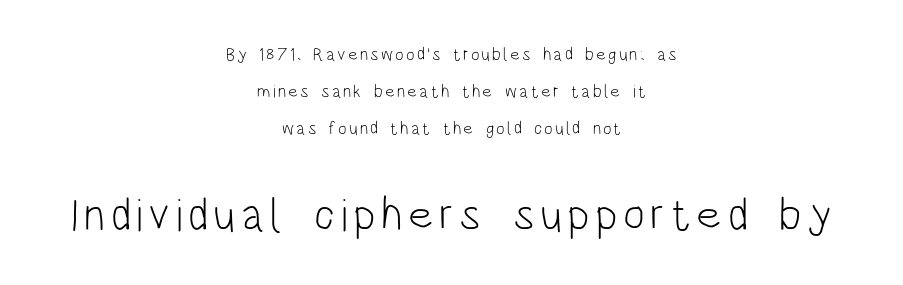
The image shows 46 px light, condensed sans-serif type, upright; set centered, loose line spacing (2.05x), not underlined; the second (bottom) block is 2.56x larger; low stroke contrast and a large x-height.
